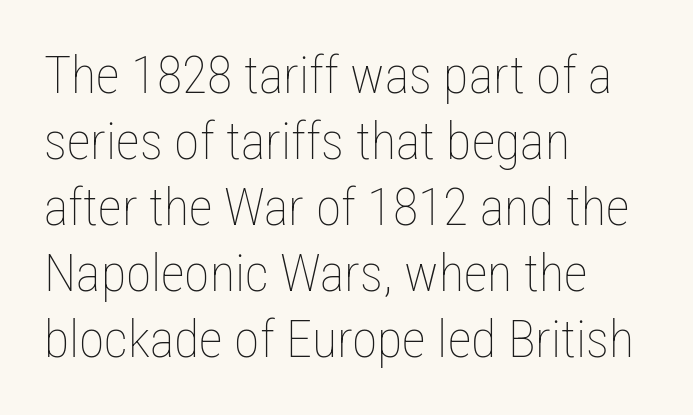
Short and long lines alike share a common starting point at left. Has an underline been added? It has not. The passage shown is typed in a proportional face where columns would drift. This rendering leaves character spacing at its baseline value. Stem width sits at or under what a default text font uses.
